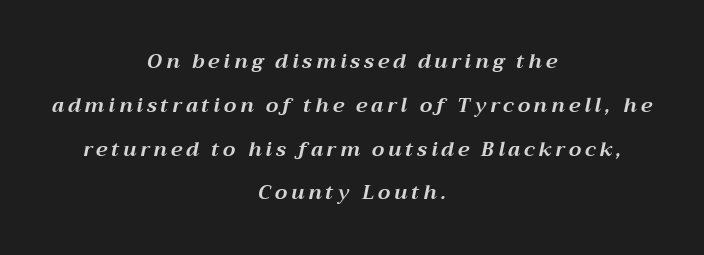
The image shows 20 px bold type, italic (leaning right); set centered, loose line spacing (2.19x), not underlined.
